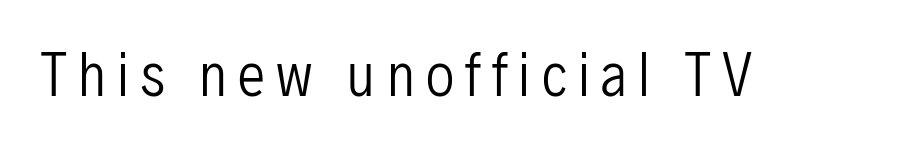
{"serif": "no", "italic": "no", "bold": "no", "weight": "regular", "width": "condensed", "stroke_contrast": "low", "x_height": "medium", "monospaced": "no", "underline": "no", "letter_spacing": "wide", "letter_spacing_em": 0.21, "glyph_px": 55}
